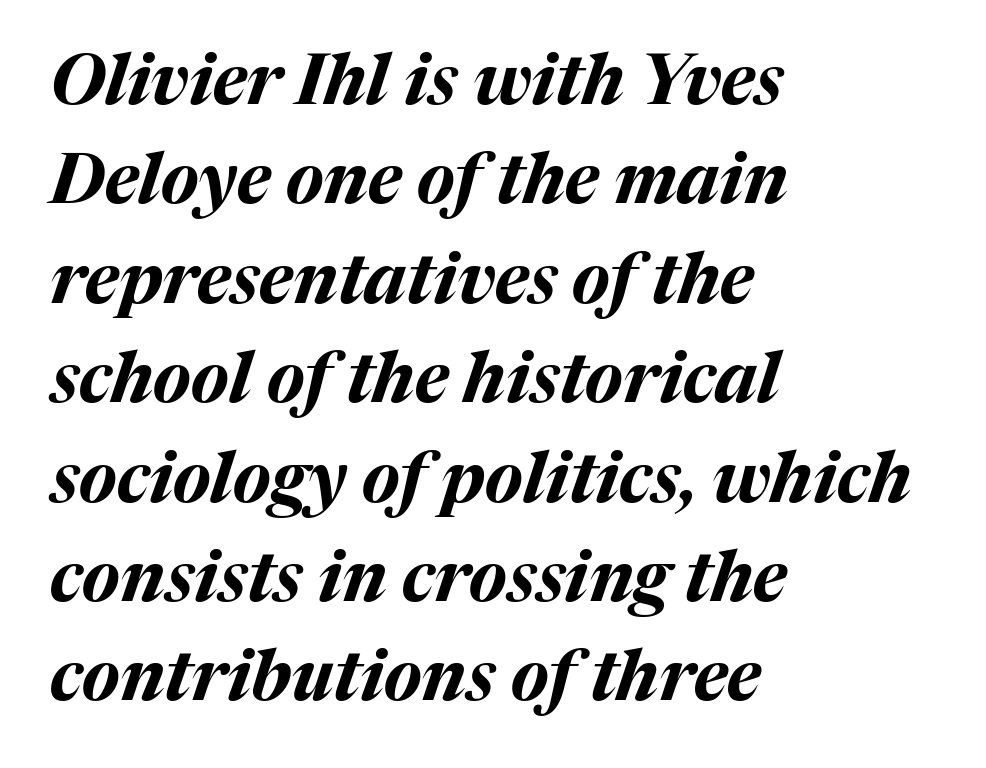
{"italic": "yes", "lean": "right", "slant_degrees": 17, "bold": "yes", "weight": "bold", "width": "normal", "stroke_contrast": "medium", "x_height": "medium", "monospaced": "no", "underline": "no", "align": "left", "line_spacing": "normal", "line_spacing_ratio": 1.42, "letter_spacing": "normal", "letter_spacing_em": 0.0, "glyph_px": 70}
